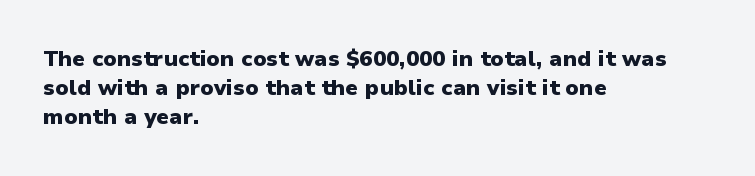
I'd describe the lettering as bold — thick and assertive. Line starts are locked; line ends wander. Nope, not italic — everything's standing straight. Only glyphs here, with clear space below each row.
